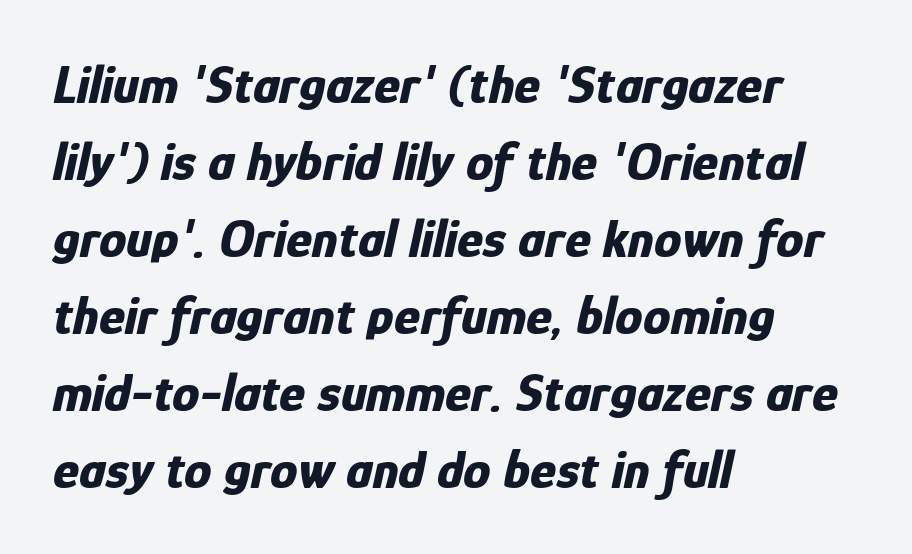
Each letter keeps its own natural width here, so spacing adapts to shape. The gap between lines stays unmarked. One glance says typical: line gaps are just what's usual. Students, this is bold: see how much ink each stroke carries. Emphasis-style slanted type is in use.
